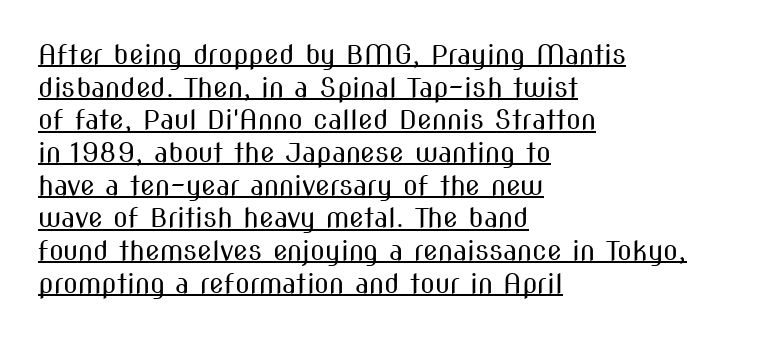
The face used here appears with an underline applied. Each line starts at the same left margin while the right side varies. The passage shown is not bold in any degree. The font's upright variant was chosen for this text. You could call the tracking neutral — neither tight nor loose.
